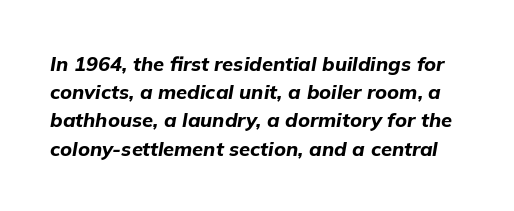
Q: Is the text bold? A: Yes.
Q: Is the text italic (slanted)? A: Yes, it leans right by about 9 degrees.
Q: Is the text underlined? A: No.
Q: Is the spacing between letters normal or unusually wide? A: Normal.
Q: Is the spacing between lines tight, normal or loose? A: Normal.
